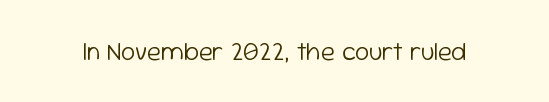
{"italic": "no", "bold": "no", "underline": "no", "letter_spacing": "normal", "letter_spacing_em": 0.0, "glyph_px": 26}
